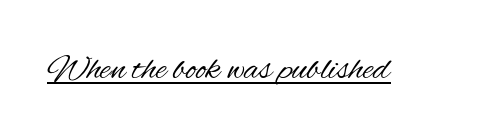
Q: Is the text bold? A: No.
Q: Is the text italic (slanted)? A: Yes.
Q: Is the typeface a serif or a sans-serif typeface? A: Sans-serif.
Q: Is the text underlined? A: Yes.
Q: Is the spacing between letters normal or unusually wide? A: Normal.
Q: Width (condensed, normal, or wide)? A: Condensed.
Q: Stroke contrast? A: Medium.
Q: x-height? A: Small.
Q: Monospaced? A: No.
